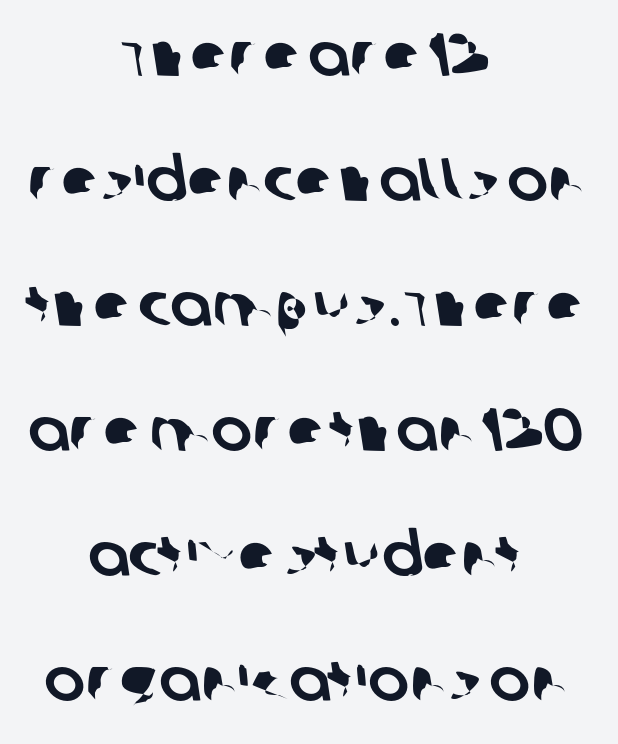
{"serif": "no", "width": "normal", "stroke_contrast": "low", "x_height": "large", "monospaced": "no", "underline": "no", "align": "center", "line_spacing": "loose", "line_spacing_ratio": 2.05, "letter_spacing": "normal", "letter_spacing_em": 0.0, "glyph_px": 61}
